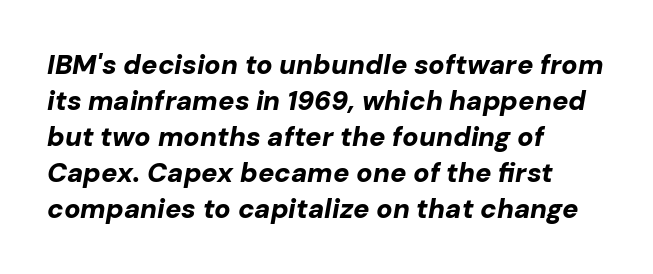
The image shows 27 px bold type, italic (leaning right); set left-aligned, normal line spacing (1.33x), normal letter spacing, not underlined.
